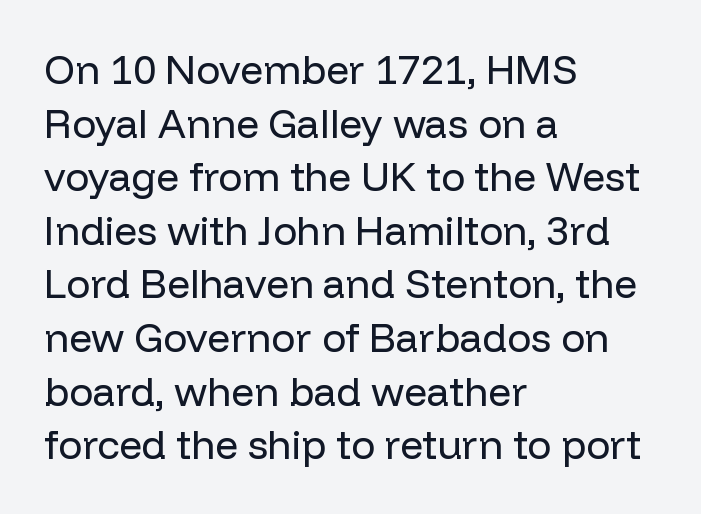
Q: Is the text bold? A: No.
Q: Is the text italic (slanted)? A: No, it is upright.
Q: Is the typeface a serif or a sans-serif typeface? A: Sans-serif.
Q: Is the text underlined? A: No.
Q: How is the paragraph aligned? A: Left-aligned.
Q: Is the spacing between letters normal or unusually wide? A: Normal.
Q: Is the spacing between lines tight, normal or loose? A: Normal.
Q: Width (condensed, normal, or wide)? A: Normal.
Q: Stroke contrast? A: Low.
Q: x-height? A: Medium.
Q: Monospaced? A: No.
